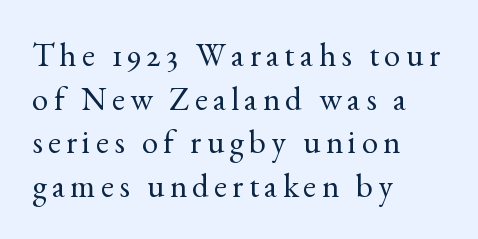
Q: Is the text bold? A: No.
Q: Is the text italic (slanted)? A: No, it is upright.
Q: Is the typeface a serif or a sans-serif typeface? A: Serif.
Q: Is the text underlined? A: No.
Q: How is the paragraph aligned? A: Left-aligned.
Q: Is the spacing between lines tight, normal or loose? A: Normal.
Q: Width (condensed, normal, or wide)? A: Normal.
Q: x-height? A: Small.
Q: Monospaced? A: No.
